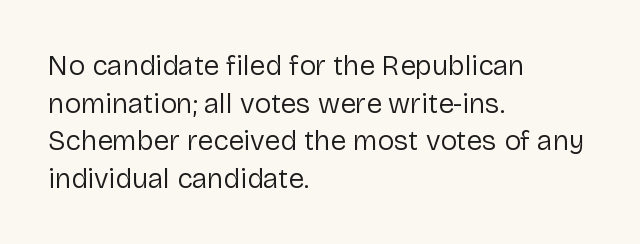
{"serif": "no", "italic": "no", "bold": "no", "weight": "regular", "width": "normal", "stroke_contrast": "low", "x_height": "medium", "monospaced": "no", "underline": "no", "align": "left", "line_spacing": "normal", "line_spacing_ratio": 1.34, "letter_spacing": "normal", "letter_spacing_em": 0.0, "glyph_px": 28}
